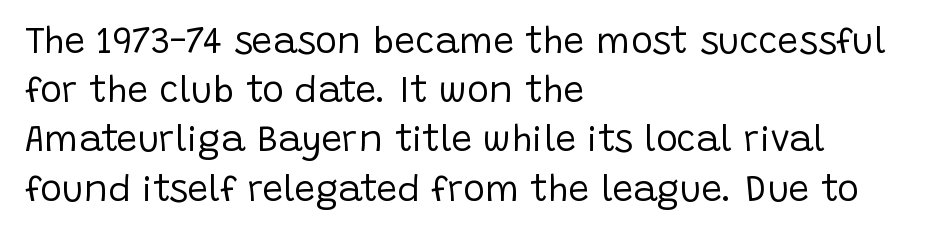
{"serif": "no", "italic": "no", "bold": "no", "weight": "regular", "width": "normal", "stroke_contrast": "low", "x_height": "large", "monospaced": "no", "underline": "no", "align": "left", "line_spacing": "normal", "line_spacing_ratio": 1.33, "letter_spacing": "normal", "letter_spacing_em": 0.0, "glyph_px": 37}
